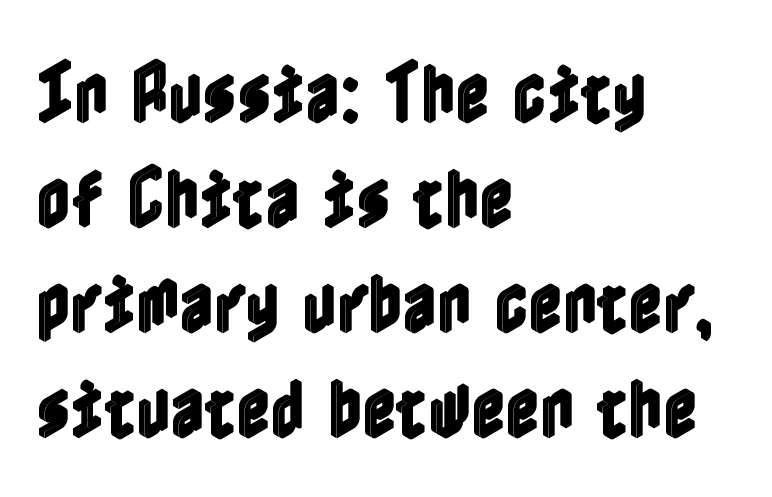
The image shows 66 px condensed type, upright; set left-aligned, normal line spacing (1.59x), normal letter spacing, not underlined; a medium x-height.
